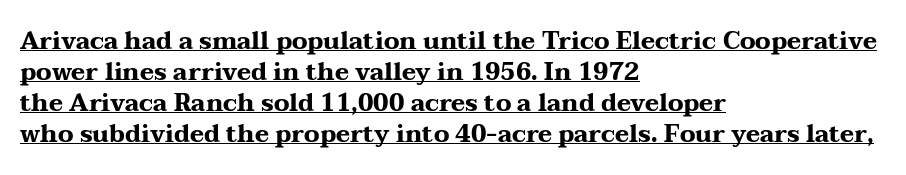
Q: Is the text bold? A: Yes.
Q: Is the text italic (slanted)? A: No, it is upright.
Q: Is the text underlined? A: Yes.
Q: How is the paragraph aligned? A: Left-aligned.
Q: Is the spacing between letters normal or unusually wide? A: Normal.
Q: Is the spacing between lines tight, normal or loose? A: Normal.
